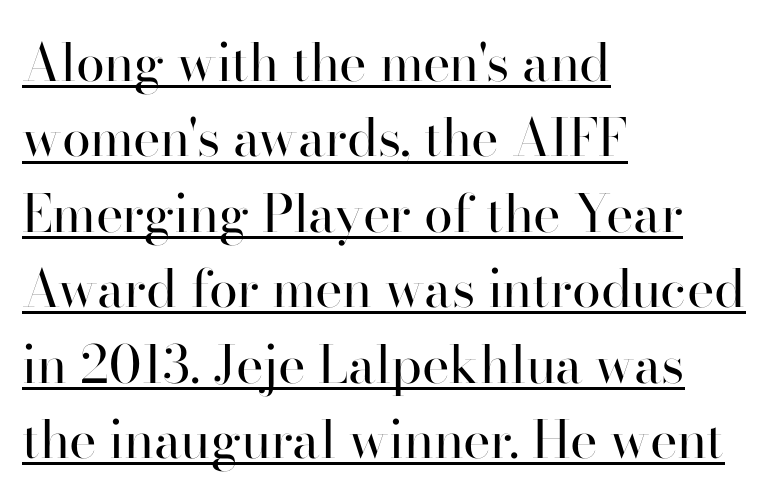
{"serif": "no", "italic": "no", "bold": "no", "weight": "regular", "width": "normal", "stroke_contrast": "high", "x_height": "small", "monospaced": "no", "underline": "yes", "align": "left", "line_spacing": "normal", "line_spacing_ratio": 1.45, "letter_spacing": "normal", "letter_spacing_em": 0.0, "glyph_px": 52}
